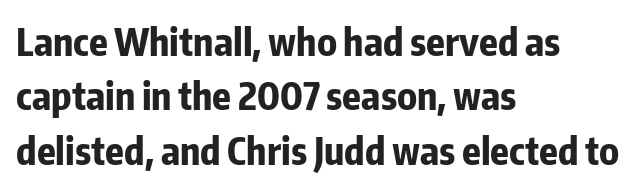
Q: Is the text bold? A: Yes.
Q: Is the text italic (slanted)? A: No, it is upright.
Q: Is the typeface a serif or a sans-serif typeface? A: Sans-serif.
Q: Is the text underlined? A: No.
Q: How is the paragraph aligned? A: Left-aligned.
Q: Is the spacing between letters normal or unusually wide? A: Normal.
Q: Is the spacing between lines tight, normal or loose? A: Normal.
Q: Width (condensed, normal, or wide)? A: Condensed.
Q: Stroke contrast? A: Low.
Q: x-height? A: Medium.
Q: Monospaced? A: No.
